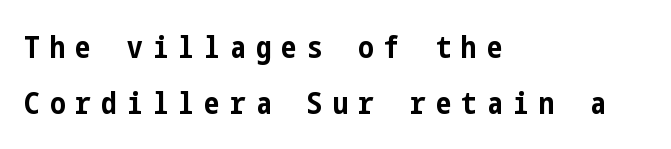
Alignment: flush left. A sans-serif font was chosen for this passage. The baseline area is clear. Spacing between characters has been opened up far beyond the box default.
